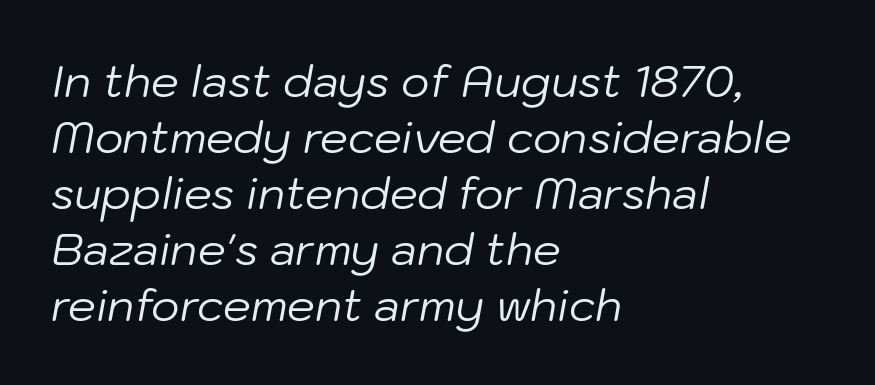
Q: Is the text bold? A: No.
Q: Is the text italic (slanted)? A: Yes, it leans right by about 10 degrees.
Q: Is the text underlined? A: No.
Q: How is the paragraph aligned? A: Left-aligned.
Q: Is the spacing between letters normal or unusually wide? A: Normal.
Q: Is the spacing between lines tight, normal or loose? A: Normal.
Q: Width (condensed, normal, or wide)? A: Normal.
Q: Stroke contrast? A: Low.
Q: x-height? A: Medium.
Q: Monospaced? A: No.
